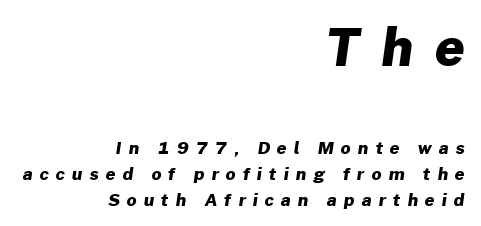
{"serif": "no", "bold": "yes", "weight": "heavy", "width": "normal", "stroke_contrast": "low", "x_height": "medium", "monospaced": "no", "underline": "no", "align": "right", "line_spacing": "normal", "line_spacing_ratio": 1.53, "letter_spacing": "wide", "letter_spacing_em": 0.42, "larger_block": "first", "size_ratio": 3.06, "glyph_px": 52}
